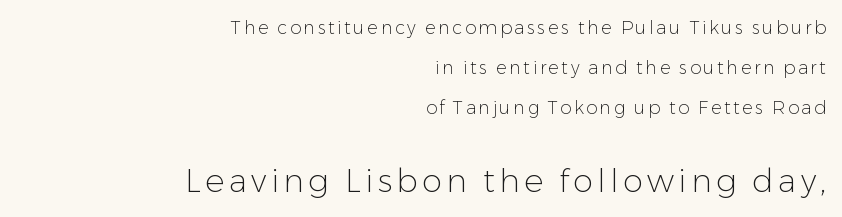
In CSS terms this would be text-align: right. Vertical stems look standard width or narrower in stroke. Rows of type keep a wide berth in the vertical direction. The composition opens small and finishes big. The specimen omits any rule beneath the text block's lines.
